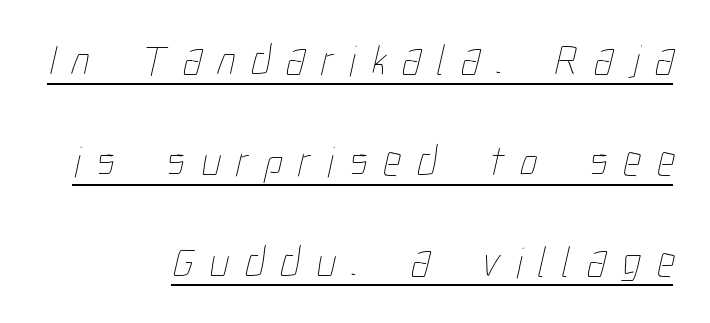
Letter spacing: wide. A typesetter would call this proportional, since set widths differ per character. Notice how a bar underscores the lettering throughout. No chunkiness to these letters — they're not bold. Quick note: interline space is abundant.
